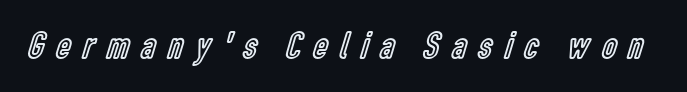
The image shows 39 px condensed type; set unusually wide letter spacing (+0.33 em), not underlined; a medium x-height.
